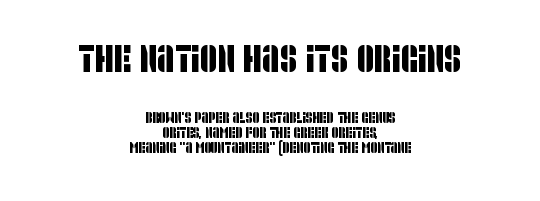
Q: Is the typeface a serif or a sans-serif typeface? A: Sans-serif.
Q: Is the text underlined? A: No.
Q: How is the paragraph aligned? A: Centered.
Q: Is the spacing between letters normal or unusually wide? A: Normal.
Q: Is the spacing between lines tight, normal or loose? A: Tight.
Q: Which block of text is set in a larger size, the first (top) or the second (bottom)? A: The first (top) one.
Q: Width (condensed, normal, or wide)? A: Condensed.
Q: Stroke contrast? A: Low.
Q: x-height? A: Large.
Q: Monospaced? A: No.
